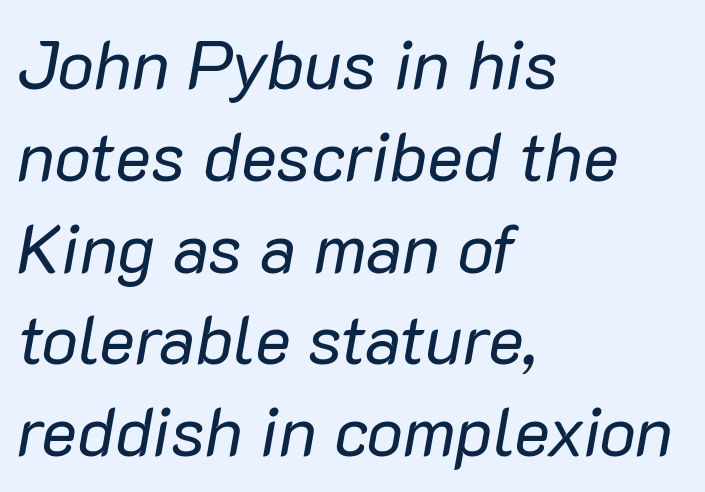
{"italic": "yes", "lean": "right", "slant_degrees": 10, "bold": "no", "weight": "regular", "width": "normal", "stroke_contrast": "low", "x_height": "medium", "monospaced": "no", "underline": "no", "align": "left", "line_spacing": "normal", "line_spacing_ratio": 1.35, "letter_spacing": "normal", "letter_spacing_em": 0.0, "glyph_px": 68}
